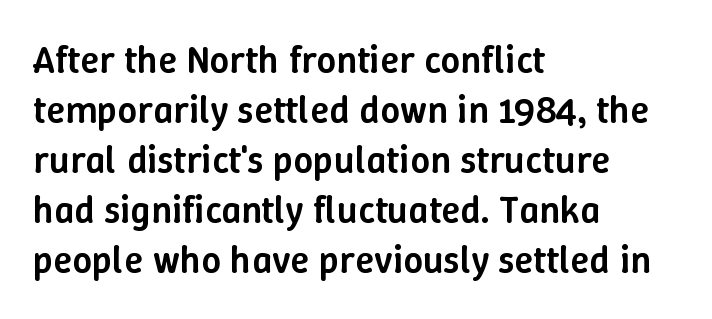
Q: Is the text bold? A: Semi-bold.
Q: Is the text italic (slanted)? A: No, it is upright.
Q: Is the text underlined? A: No.
Q: How is the paragraph aligned? A: Left-aligned.
Q: Is the spacing between letters normal or unusually wide? A: Normal.
Q: Is the spacing between lines tight, normal or loose? A: Normal.
Q: Width (condensed, normal, or wide)? A: Normal.
Q: Stroke contrast? A: Low.
Q: x-height? A: Medium.
Q: Monospaced? A: No.
